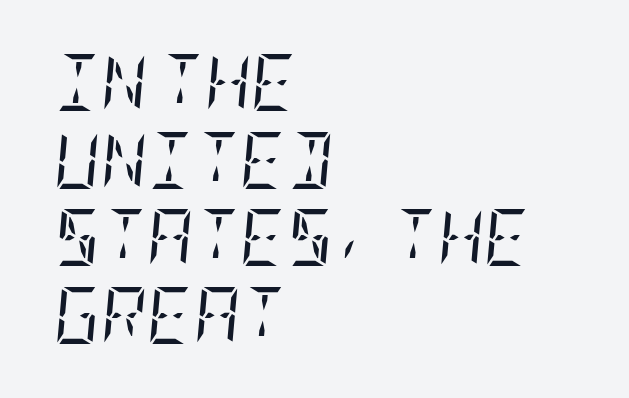
The image shows 57 px regular-weight, condensed serif type, italic (leaning right); set left-aligned, normal line spacing (1.36x), normal letter spacing, not underlined; low stroke contrast and a large x-height.
